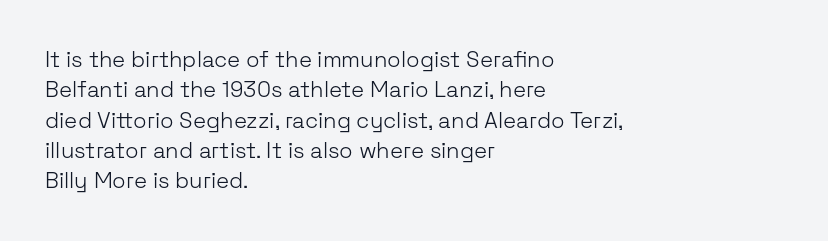
A quiet, ordinary-to-light weight characterises the typeface. The text block is weighted toward the left margin, trailing off unevenly rightward. This rendering leaves character spacing at its baseline value. Characters remain perfectly vertical along every line. The strip under each line holds only bare page.
